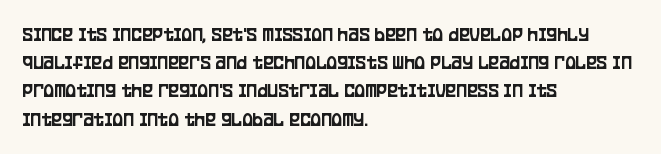
Quick note: interline space is typical. Layout note: lines flush left. The tracking reads as untouched default to a designer's eye. The passage shown is not underscored anywhere. The type sits square on the baseline with zero lean.
